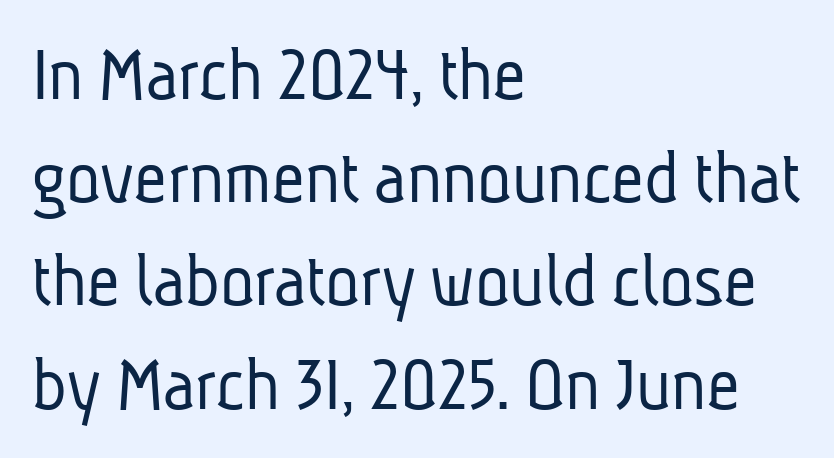
The image shows 80 px light, condensed sans-serif type; set left-aligned, normal line spacing (1.29x), normal letter spacing, not underlined; low stroke contrast and a medium x-height.
